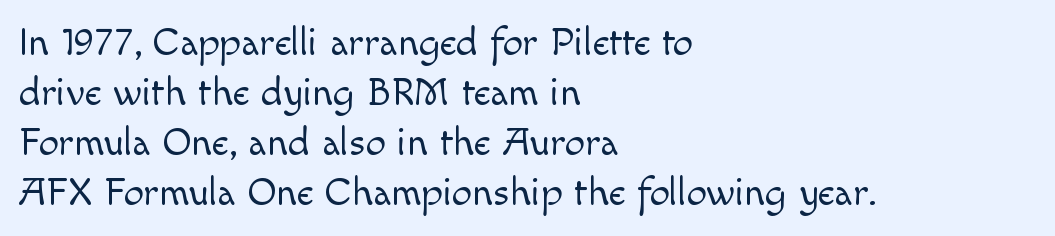
Summary of vertical rhythm: regular, with standard interline spacing. Visually the block forms a straight wall on the left and a jagged coastline on the right. Typographically, this falls in the sans-serif category. The typesetting does not lean heavy: it is not bold. Is this a fixed-width face? No — the glyphs have proportional, varying widths.
